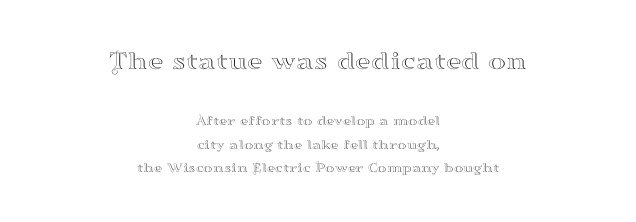
In terms of leading, this rendering sits right in the middle. The passage shown begins with its larger block and ends with its smaller one. Layout note: lines centered. Ordinary non-slanted type is in use.
